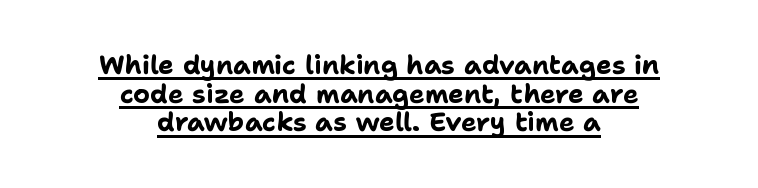
Where is the straight margin? There isn't one; the lines are centered. Does the lettering tilt? It doesn't — this is upright. Caption: lettering with a line underneath. Vertically, the passage feels compressed, each row crowding the next.
